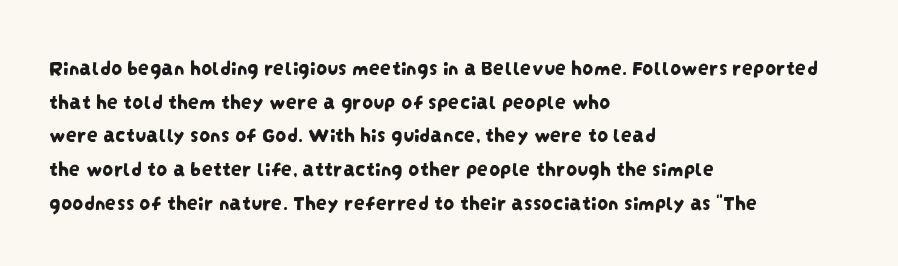
{"underline": "no", "align": "left", "line_spacing": "normal", "line_spacing_ratio": 1.53, "letter_spacing": "normal", "letter_spacing_em": 0.0, "glyph_px": 22}
